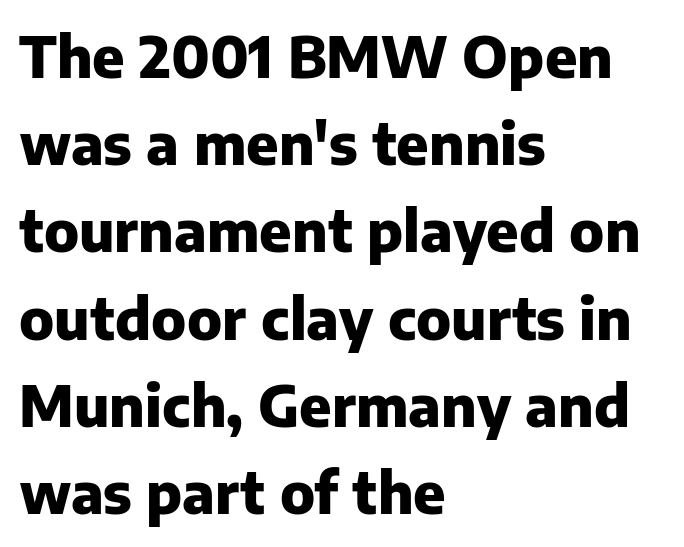
{"serif": "no", "italic": "no", "bold": "yes", "weight": "heavy", "width": "normal", "stroke_contrast": "low", "x_height": "medium", "monospaced": "no", "underline": "no", "align": "left", "line_spacing": "normal", "line_spacing_ratio": 1.53, "letter_spacing": "normal", "letter_spacing_em": 0.0, "glyph_px": 57}
